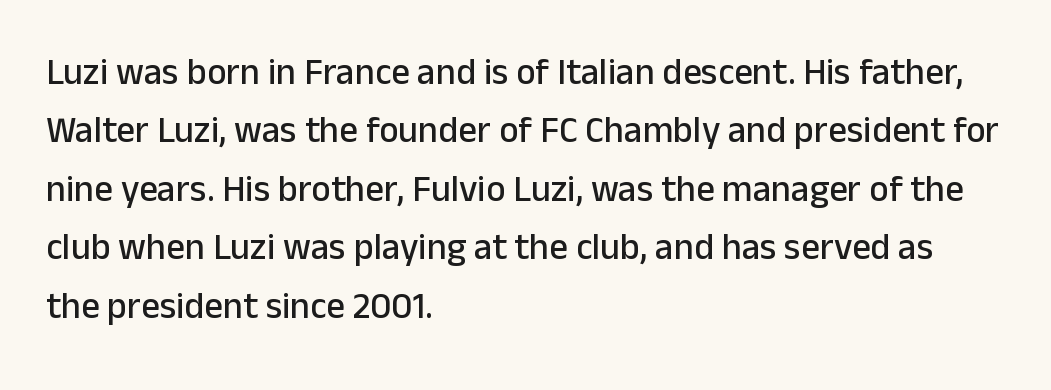
The image shows 37 px sans-serif type, upright; set left-aligned, normal line spacing (1.58x), normal letter spacing, not underlined; low stroke contrast and a medium x-height.
